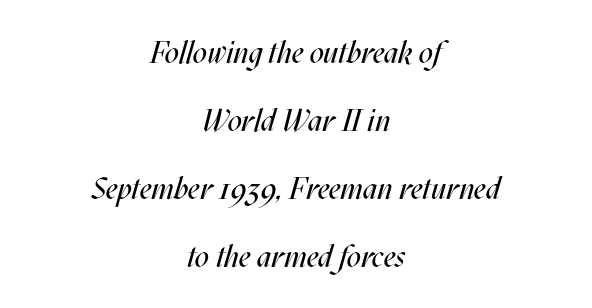
Q: Is the text bold? A: No.
Q: Is the text italic (slanted)? A: Yes, it leans right by about 17 degrees.
Q: Is the text underlined? A: No.
Q: How is the paragraph aligned? A: Centered.
Q: Is the spacing between letters normal or unusually wide? A: Normal.
Q: Is the spacing between lines tight, normal or loose? A: Loose.
Q: Width (condensed, normal, or wide)? A: Condensed.
Q: Stroke contrast? A: Medium.
Q: x-height? A: Large.
Q: Monospaced? A: No.
